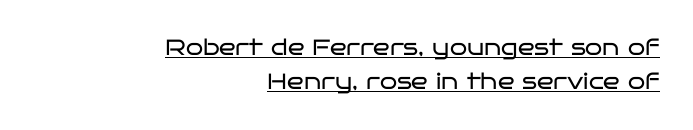
The image shows 22 px text type, upright; set right-aligned, normal line spacing (1.55x), normal letter spacing, underlined.
